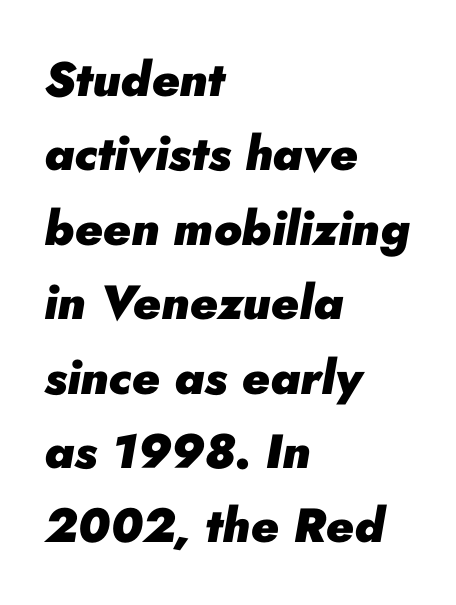
Q: Is the text bold? A: Yes.
Q: Is the text italic (slanted)? A: Yes, it leans right by about 10 degrees.
Q: Is the text underlined? A: No.
Q: How is the paragraph aligned? A: Left-aligned.
Q: Is the spacing between letters normal or unusually wide? A: Normal.
Q: Is the spacing between lines tight, normal or loose? A: Normal.
Q: Width (condensed, normal, or wide)? A: Normal.
Q: Stroke contrast? A: Low.
Q: x-height? A: Small.
Q: Monospaced? A: No.
